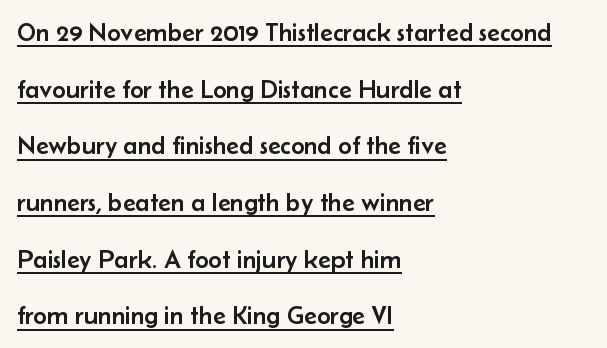
The image shows 26 px text type, upright; set left-aligned, loose line spacing (2.18x), normal letter spacing, underlined.
